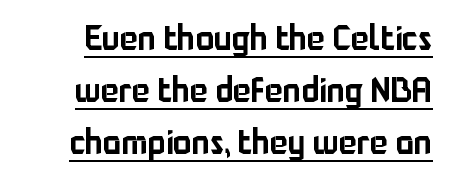
Q: Is the text italic (slanted)? A: No, it is upright.
Q: Is the typeface a serif or a sans-serif typeface? A: Sans-serif.
Q: Is the text underlined? A: Yes.
Q: Is the spacing between letters normal or unusually wide? A: Normal.
Q: Is the spacing between lines tight, normal or loose? A: Normal.
Q: Width (condensed, normal, or wide)? A: Normal.
Q: Stroke contrast? A: Low.
Q: x-height? A: Medium.
Q: Monospaced? A: No.
